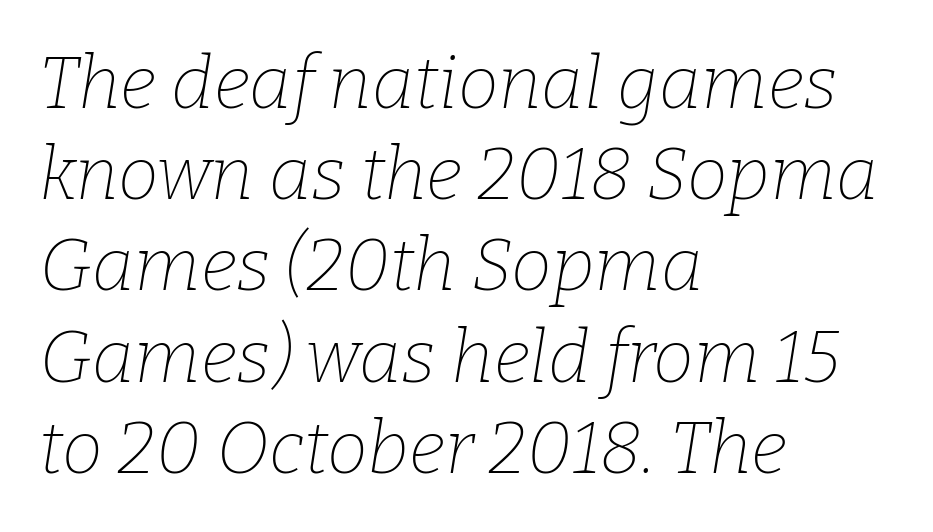
To sum up the face: it has serifs. Slant detected: the letters are inclined. You could not count columns in this text — the font is proportionally spaced. Stems here are at most as thick as an everyday book face.
